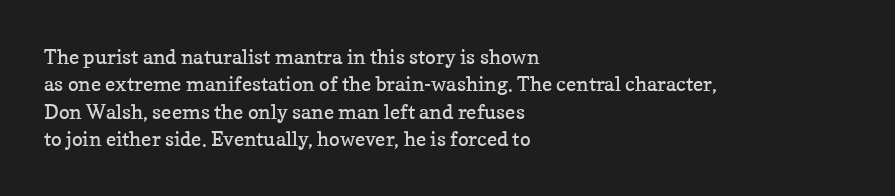
The image shows 20 px text type, upright; set left-aligned, normal line spacing (1.37x), normal letter spacing, not underlined.
